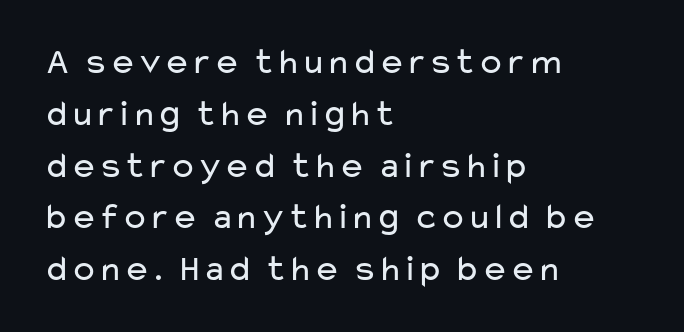
Q: Is the text bold? A: No.
Q: Is the text italic (slanted)? A: No, it is upright.
Q: Is the typeface a serif or a sans-serif typeface? A: Sans-serif.
Q: Is the text underlined? A: No.
Q: How is the paragraph aligned? A: Left-aligned.
Q: Is the spacing between letters normal or unusually wide? A: Normal.
Q: Is the spacing between lines tight, normal or loose? A: Normal.
Q: Width (condensed, normal, or wide)? A: Wide.
Q: Stroke contrast? A: Low.
Q: x-height? A: Medium.
Q: Monospaced? A: No.
